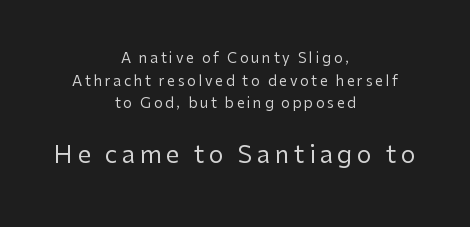
{"italic": "no", "bold": "no", "underline": "no", "align": "center", "line_spacing": "normal", "line_spacing_ratio": 1.62, "larger_block": "second", "size_ratio": 1.71, "glyph_px": 24}
